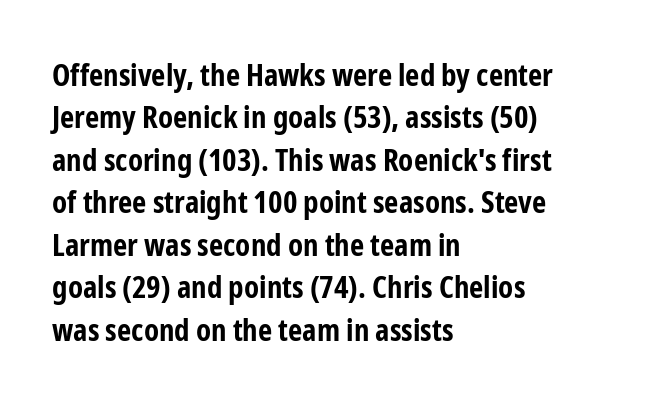
Q: Is the text bold? A: Yes.
Q: Is the text italic (slanted)? A: No, it is upright.
Q: Is the typeface a serif or a sans-serif typeface? A: Sans-serif.
Q: Is the text underlined? A: No.
Q: How is the paragraph aligned? A: Left-aligned.
Q: Is the spacing between letters normal or unusually wide? A: Normal.
Q: Is the spacing between lines tight, normal or loose? A: Normal.
Q: Width (condensed, normal, or wide)? A: Condensed.
Q: Stroke contrast? A: Low.
Q: x-height? A: Medium.
Q: Monospaced? A: No.
